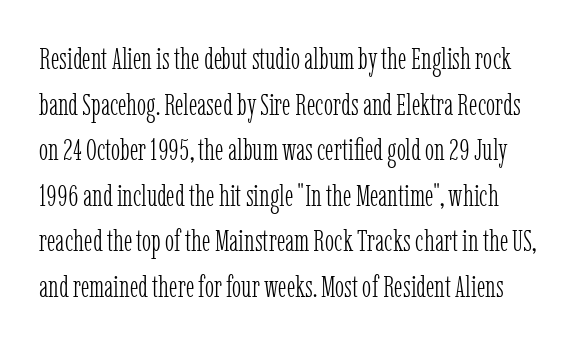
The image shows 31 px light, condensed serif type, upright; set normal line spacing (1.47x), normal letter spacing, not underlined; low stroke contrast and a medium x-height.
